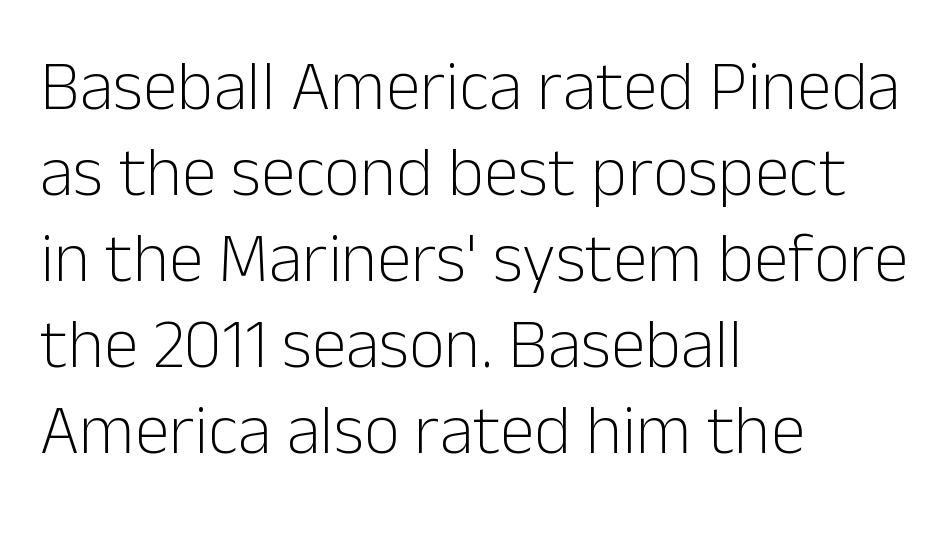
Q: Is the text bold? A: No.
Q: Is the text italic (slanted)? A: No, it is upright.
Q: Is the typeface a serif or a sans-serif typeface? A: Sans-serif.
Q: Is the text underlined? A: No.
Q: How is the paragraph aligned? A: Left-aligned.
Q: Is the spacing between letters normal or unusually wide? A: Normal.
Q: Width (condensed, normal, or wide)? A: Normal.
Q: Stroke contrast? A: Low.
Q: x-height? A: Medium.
Q: Monospaced? A: No.
